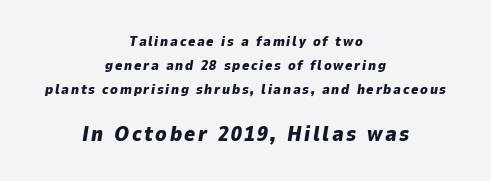
Q: Is the text bold? A: Yes.
Q: Is the text italic (slanted)? A: Yes, it leans right by about 9 degrees.
Q: Is the text underlined? A: No.
Q: How is the paragraph aligned? A: Centered.
Q: Is the spacing between lines tight, normal or loose? A: Normal.
Q: Which block of text is set in a larger size, the first (top) or the second (bottom)? A: The second (bottom) one.
